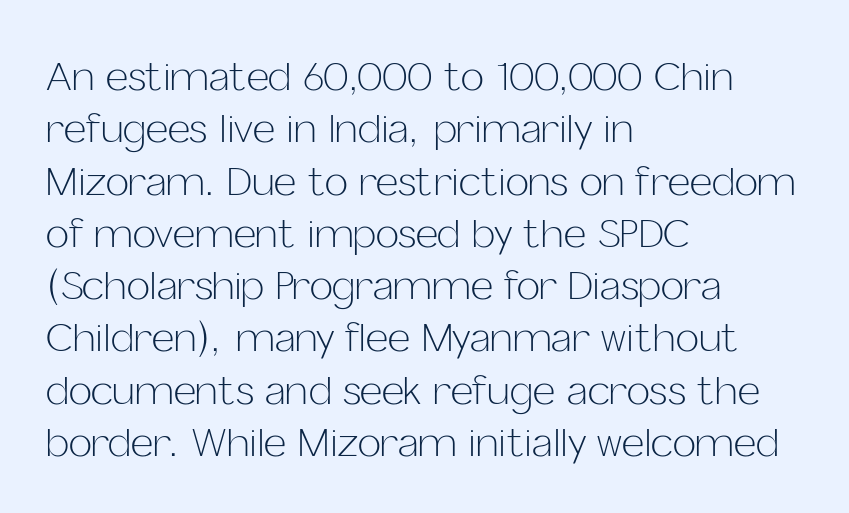
{"serif": "no", "italic": "no", "bold": "no", "weight": "light", "width": "normal", "stroke_contrast": "low", "x_height": "medium", "monospaced": "no", "underline": "no", "align": "left", "line_spacing": "normal", "line_spacing_ratio": 1.34, "letter_spacing": "normal", "letter_spacing_em": 0.0, "glyph_px": 39}
